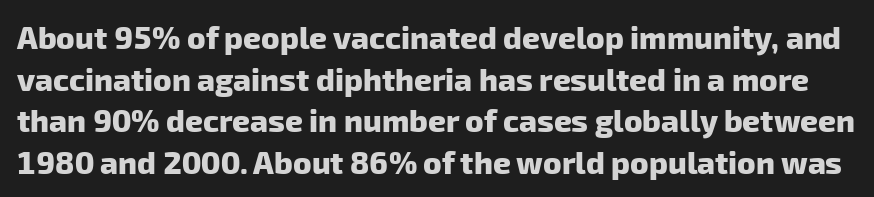
{"serif": "no", "bold": "yes", "weight": "heavy", "width": "normal", "stroke_contrast": "low", "x_height": "medium", "monospaced": "no", "underline": "no", "line_spacing": "normal", "line_spacing_ratio": 1.34, "letter_spacing": "normal", "letter_spacing_em": 0.0, "glyph_px": 31}
